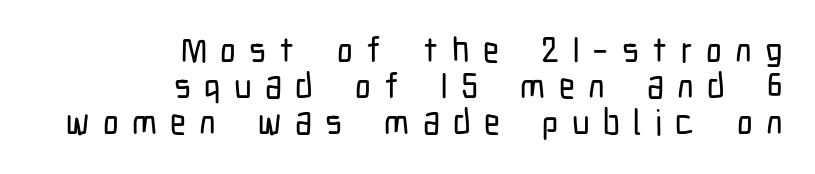
{"serif": "no", "italic": "no", "width": "condensed", "stroke_contrast": "low", "x_height": "medium", "monospaced": "no", "underline": "no", "align": "right", "line_spacing": "tight", "line_spacing_ratio": 1.03, "letter_spacing": "wide", "letter_spacing_em": 0.38, "glyph_px": 35}
